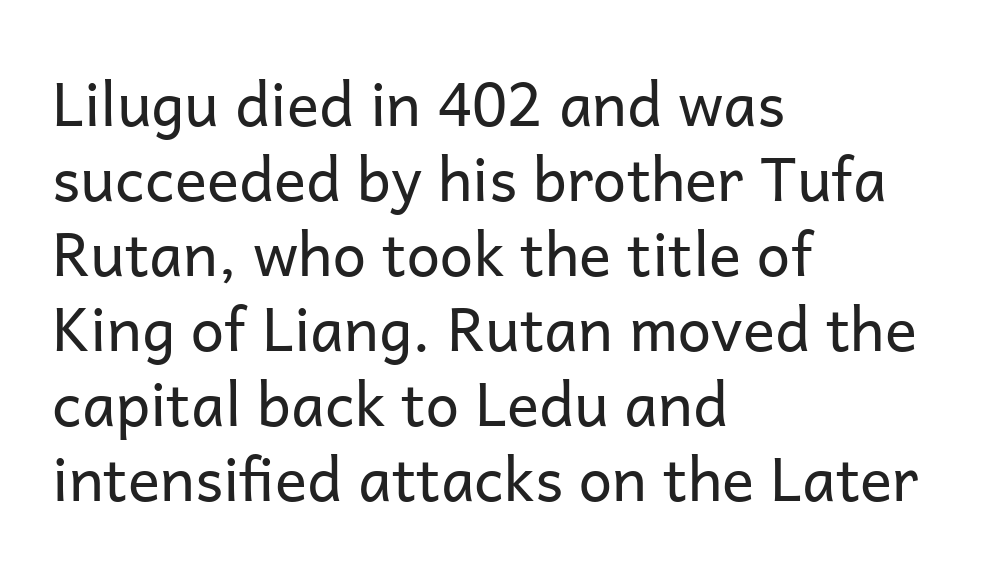
The image shows 60 px regular-weight sans-serif type, upright; set left-aligned, normal line spacing (1.25x), normal letter spacing, not underlined; low stroke contrast and a medium x-height.
